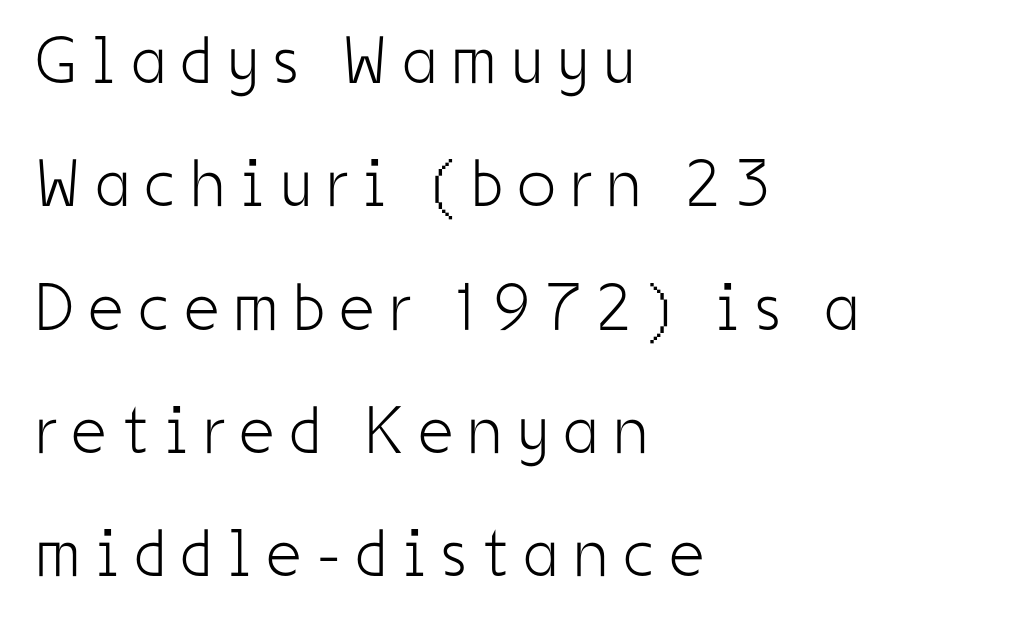
The image shows 67 px light, condensed sans-serif type, upright; set left-aligned, line spacing 1.84x, unusually wide letter spacing (+0.24 em), not underlined; low stroke contrast and a medium x-height.
